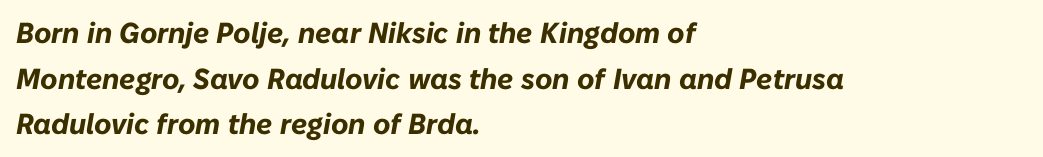
Q: Is the text bold? A: Yes.
Q: Is the text italic (slanted)? A: Yes, it leans right by about 10 degrees.
Q: Is the text underlined? A: No.
Q: How is the paragraph aligned? A: Left-aligned.
Q: Is the spacing between letters normal or unusually wide? A: Normal.
Q: Is the spacing between lines tight, normal or loose? A: Normal.
Q: Width (condensed, normal, or wide)? A: Normal.
Q: Stroke contrast? A: Low.
Q: x-height? A: Medium.
Q: Monospaced? A: No.
